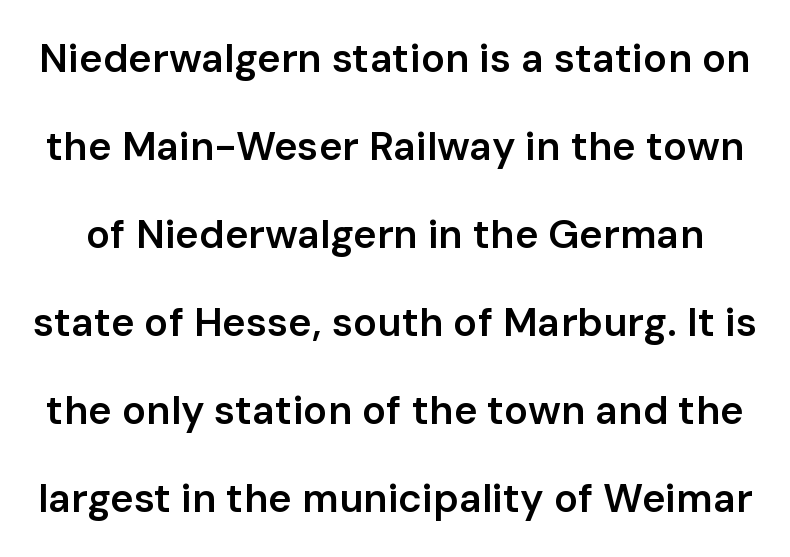
The image shows 40 px semibold sans-serif type, upright; set loose line spacing (2.2x), normal letter spacing, not underlined; low stroke contrast and a medium x-height.
